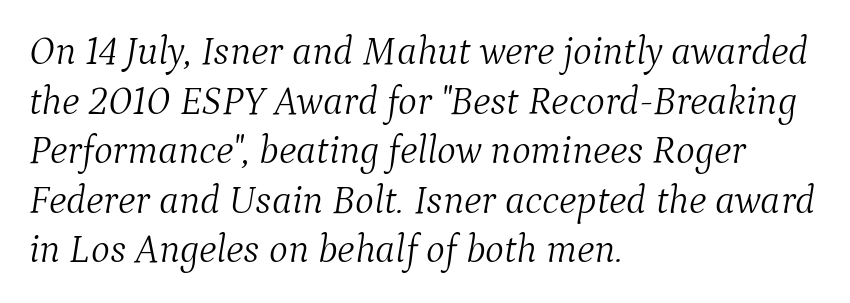
The image shows 40 px light serif type, italic (leaning right); set left-aligned, line spacing 1.24x, normal letter spacing, not underlined; medium stroke contrast and a medium x-height.
